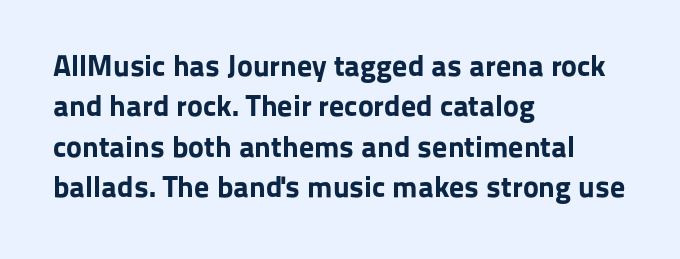
The image shows 30 px bold sans-serif type, upright; set left-aligned, normal line spacing (1.35x), normal letter spacing, not underlined; low stroke contrast and a medium x-height.
